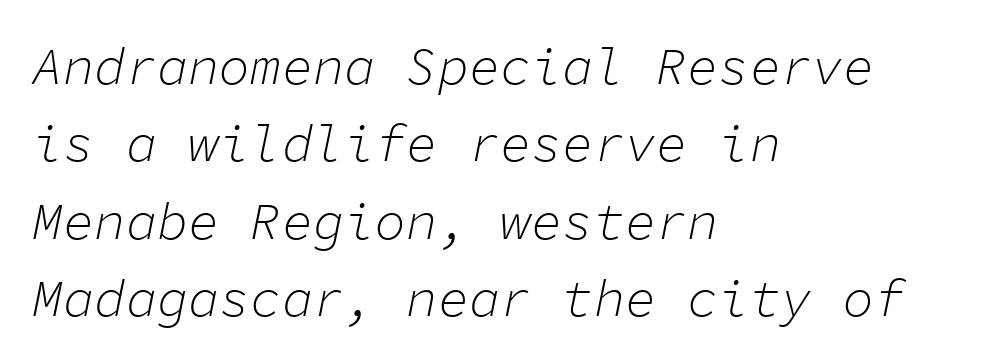
Q: Is the text bold? A: No.
Q: Is the text italic (slanted)? A: Yes, it leans right by about 11 degrees.
Q: Is the text underlined? A: No.
Q: How is the paragraph aligned? A: Left-aligned.
Q: Is the spacing between letters normal or unusually wide? A: Normal.
Q: Is the spacing between lines tight, normal or loose? A: Normal.
Q: Width (condensed, normal, or wide)? A: Normal.
Q: Stroke contrast? A: Low.
Q: x-height? A: Medium.
Q: Monospaced? A: Yes.
